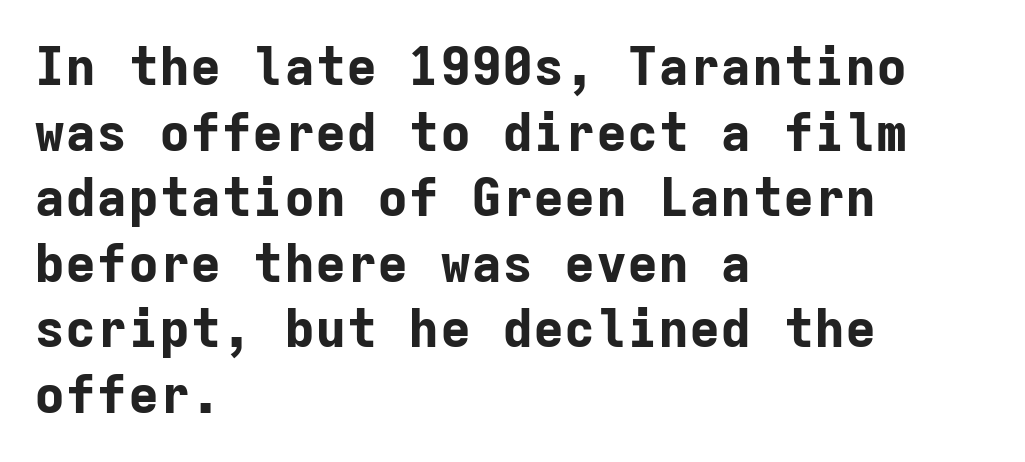
A bare baseline throughout the passage. The typesetter chose a ragged-right arrangement here. Here the designer chose a console-style face with uniform glyph widths. Does the leading feel generous? No, just average. Does the lettering tilt? It doesn't — this is upright.
